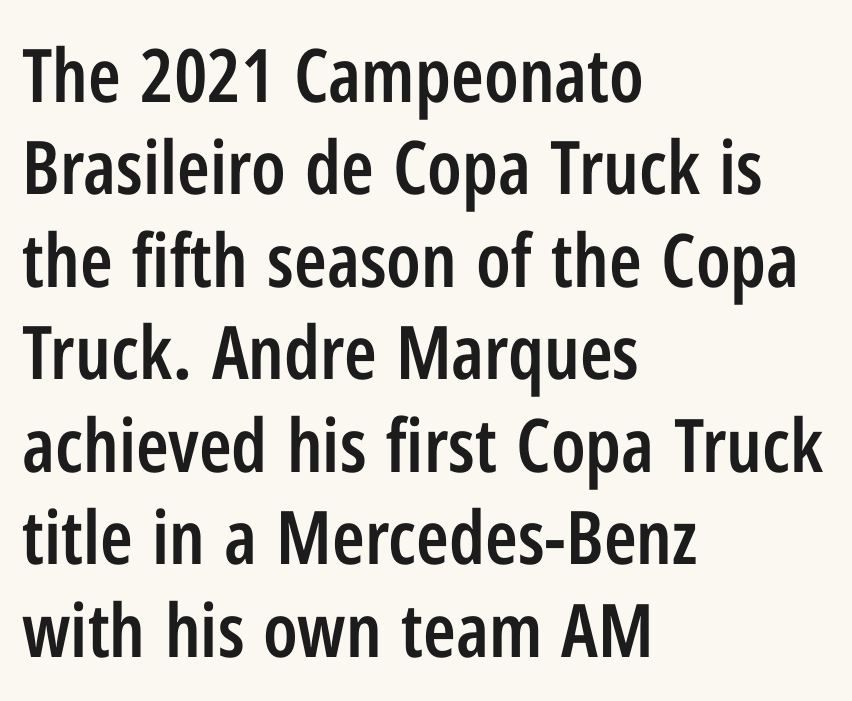
Q: Is the text bold? A: Semi-bold.
Q: Is the text italic (slanted)? A: No, it is upright.
Q: Is the typeface a serif or a sans-serif typeface? A: Sans-serif.
Q: Is the text underlined? A: No.
Q: How is the paragraph aligned? A: Left-aligned.
Q: Is the spacing between letters normal or unusually wide? A: Normal.
Q: Is the spacing between lines tight, normal or loose? A: Normal.
Q: Width (condensed, normal, or wide)? A: Condensed.
Q: Stroke contrast? A: Low.
Q: x-height? A: Medium.
Q: Monospaced? A: No.
